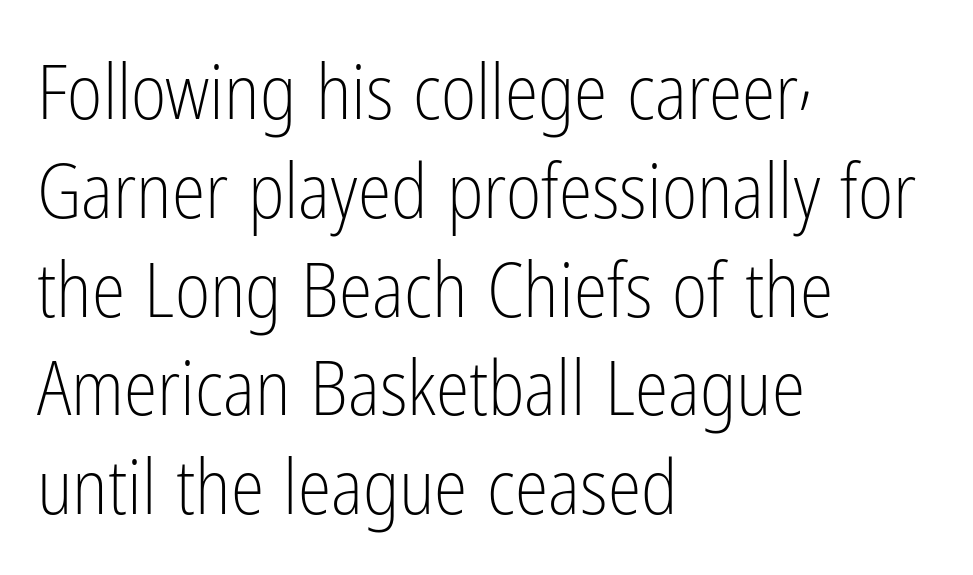
No extra ink here — the face is not bold. Nothing unusual about the tracking: characters are spaced as the font intends. Underlining? Definitely not there. To sum up the face: it is a sans, with no serifs.
